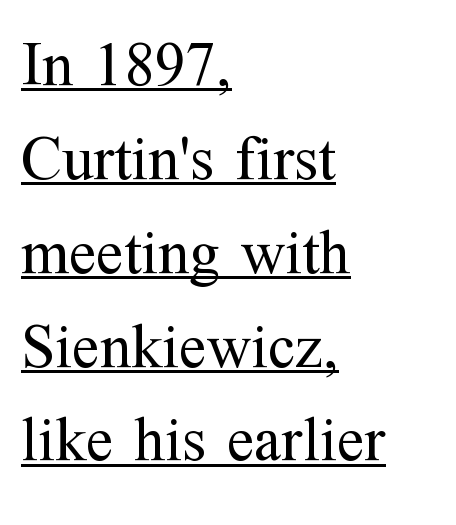
Q: Is the text bold? A: No.
Q: Is the text italic (slanted)? A: No, it is upright.
Q: Is the typeface a serif or a sans-serif typeface? A: Serif.
Q: Is the text underlined? A: Yes.
Q: How is the paragraph aligned? A: Left-aligned.
Q: Is the spacing between letters normal or unusually wide? A: Normal.
Q: Is the spacing between lines tight, normal or loose? A: Normal.
Q: Width (condensed, normal, or wide)? A: Normal.
Q: Stroke contrast? A: Medium.
Q: x-height? A: Medium.
Q: Monospaced? A: No.
